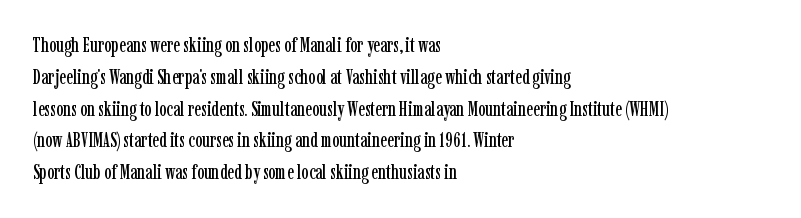
Q: Is the text italic (slanted)? A: No, it is upright.
Q: Is the text underlined? A: No.
Q: How is the paragraph aligned? A: Left-aligned.
Q: Is the spacing between letters normal or unusually wide? A: Normal.
Q: Is the spacing between lines tight, normal or loose? A: Normal.
